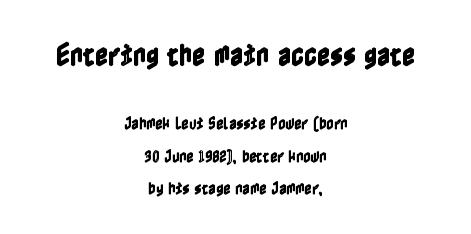
The image shows 25 px text type, upright; set centered, loose line spacing (2.33x), normal letter spacing, not underlined; the first (top) block is 1.79x larger.
